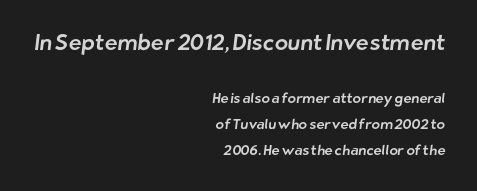
Q: Is the text underlined? A: No.
Q: How is the paragraph aligned? A: Right-aligned.
Q: Is the spacing between letters normal or unusually wide? A: Normal.
Q: Which block of text is set in a larger size, the first (top) or the second (bottom)? A: The first (top) one.
